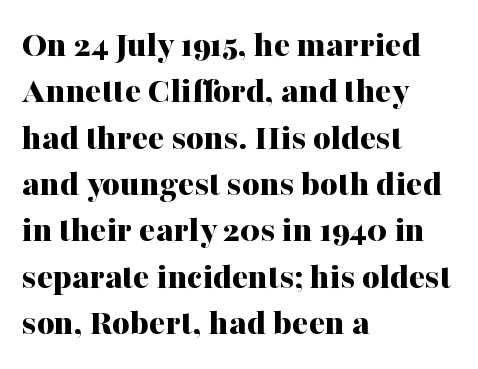
{"serif": "yes", "italic": "no", "bold": "yes", "weight": "bold", "width": "normal", "stroke_contrast": "medium", "x_height": "medium", "monospaced": "no", "underline": "no", "align": "left", "line_spacing_ratio": 1.22, "letter_spacing": "normal", "letter_spacing_em": 0.0, "glyph_px": 38}
